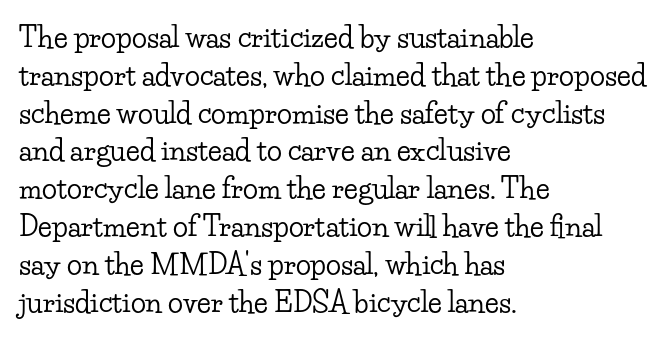
No italicization has been applied; the sample stays upright. Looks like regular typesetting: each glyph gets only the width it needs. Look at the tracking — it's just the regular setting, nothing added. In terms of letterform style, serifs are clearly present. One-word summary of the alignment: left.
